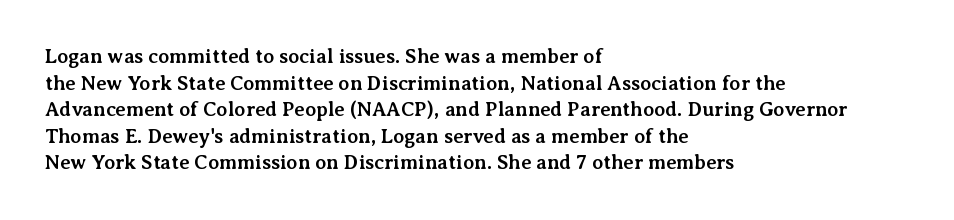
Q: Is the text bold? A: Yes.
Q: Is the text italic (slanted)? A: No, it is upright.
Q: Is the text underlined? A: No.
Q: How is the paragraph aligned? A: Left-aligned.
Q: Is the spacing between letters normal or unusually wide? A: Normal.
Q: Is the spacing between lines tight, normal or loose? A: Normal.
